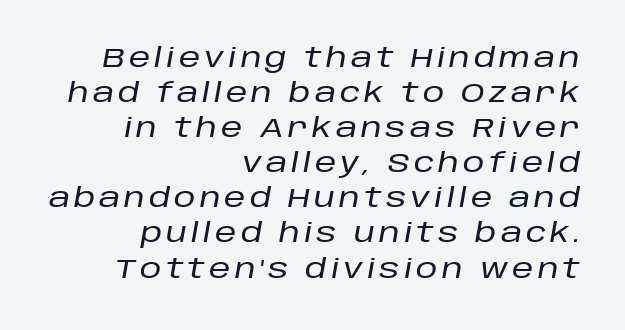
Q: Is the text italic (slanted)? A: Yes, it leans right by about 10 degrees.
Q: Is the text underlined? A: No.
Q: How is the paragraph aligned? A: Right-aligned.
Q: Is the spacing between lines tight, normal or loose? A: Normal.
